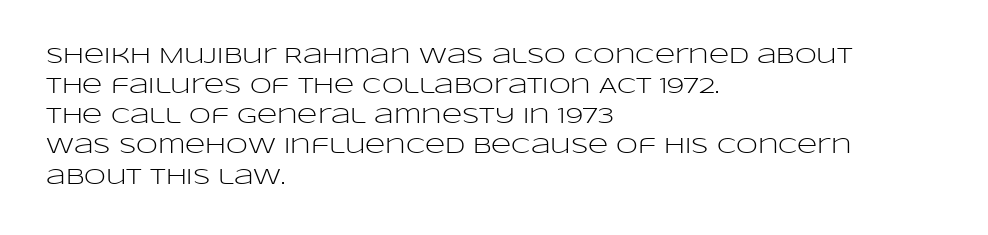
Q: Is the text bold? A: No.
Q: Is the text italic (slanted)? A: No, it is upright.
Q: Is the text underlined? A: No.
Q: How is the paragraph aligned? A: Left-aligned.
Q: Is the spacing between letters normal or unusually wide? A: Normal.
Q: Is the spacing between lines tight, normal or loose? A: Normal.
